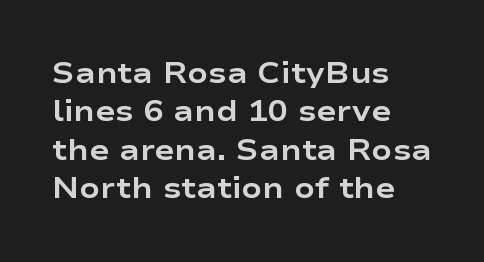
The image shows 30 px bold, wide sans-serif type, upright; set left-aligned, normal line spacing (1.28x), normal letter spacing, not underlined; low stroke contrast and a medium x-height.
